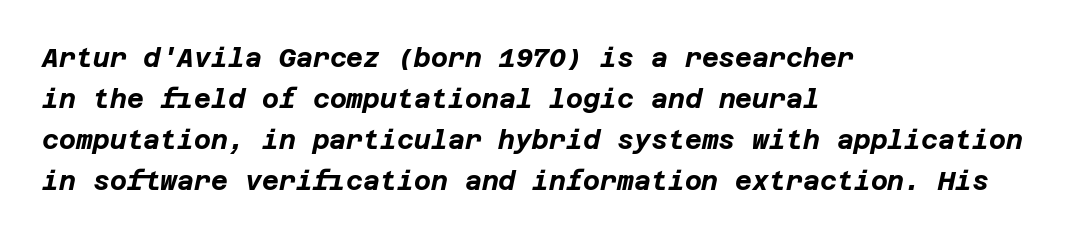
{"italic": "yes", "lean": "right", "slant_degrees": 12, "bold": "yes", "underline": "no", "align": "left", "line_spacing": "normal", "line_spacing_ratio": 1.58, "letter_spacing": "normal", "letter_spacing_em": 0.0, "glyph_px": 26}
